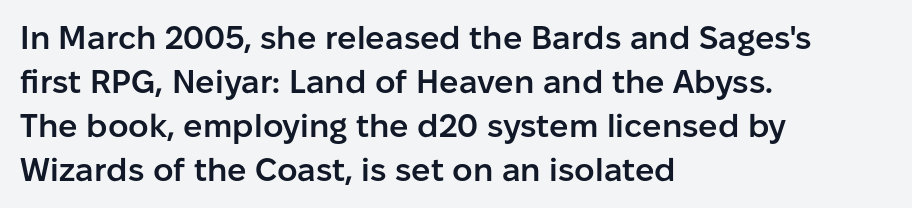
Q: Is the text bold? A: Semi-bold.
Q: Is the text italic (slanted)? A: No, it is upright.
Q: Is the typeface a serif or a sans-serif typeface? A: Sans-serif.
Q: Is the text underlined? A: No.
Q: How is the paragraph aligned? A: Left-aligned.
Q: Is the spacing between letters normal or unusually wide? A: Normal.
Q: Is the spacing between lines tight, normal or loose? A: Normal.
Q: Width (condensed, normal, or wide)? A: Normal.
Q: Stroke contrast? A: Low.
Q: x-height? A: Medium.
Q: Monospaced? A: No.
